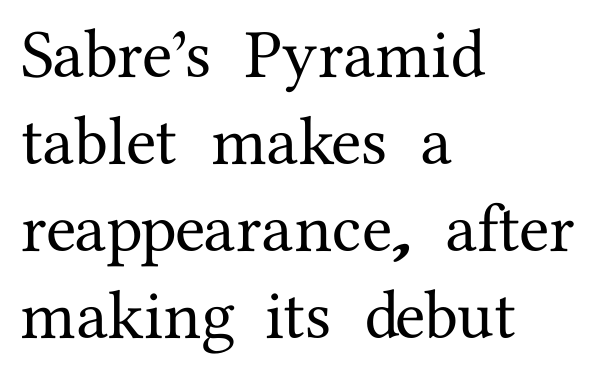
{"serif": "yes", "italic": "no", "width": "normal", "stroke_contrast": "medium", "x_height": "medium", "monospaced": "no", "underline": "no", "align": "left", "line_spacing": "normal", "line_spacing_ratio": 1.26, "letter_spacing": "normal", "letter_spacing_em": 0.0, "glyph_px": 69}
